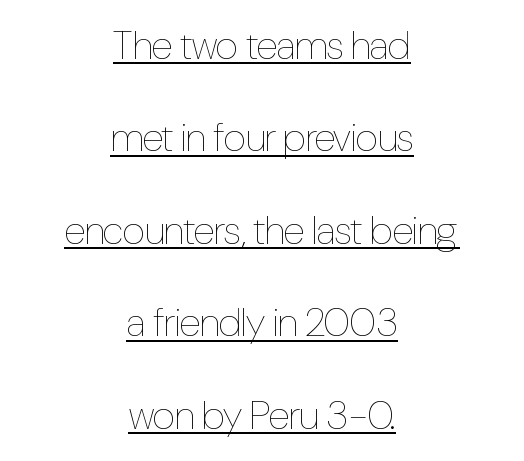
{"italic": "no", "bold": "no", "weight": "thin", "width": "condensed", "stroke_contrast": "low", "x_height": "medium", "monospaced": "no", "underline": "yes", "align": "center", "line_spacing": "loose", "line_spacing_ratio": 2.31, "letter_spacing": "normal", "letter_spacing_em": 0.0, "glyph_px": 40}
